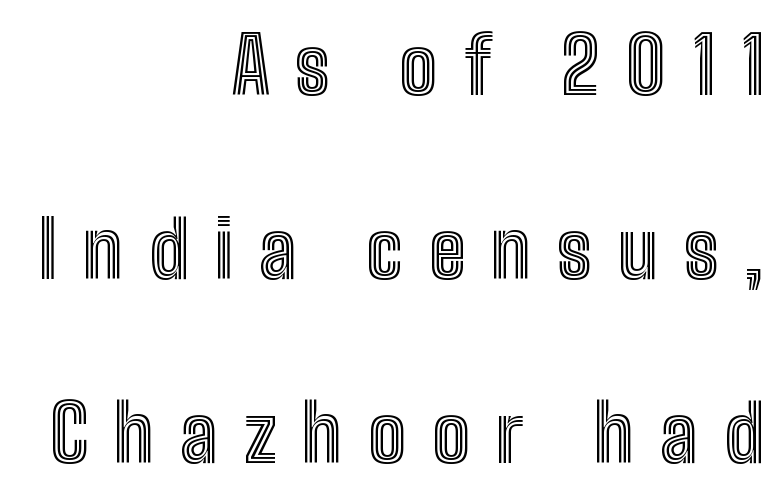
Decoration check: the copy has no underline. Teacher's note: observe the even right margin — that is flush-right alignment. Italic? Not at all — the glyphs are vertical. Spacing between characters has been opened up far beyond the box default. The passage shown is typed in a proportional face where columns would drift. In terms of leading, this rendering errs on the spacious side.
